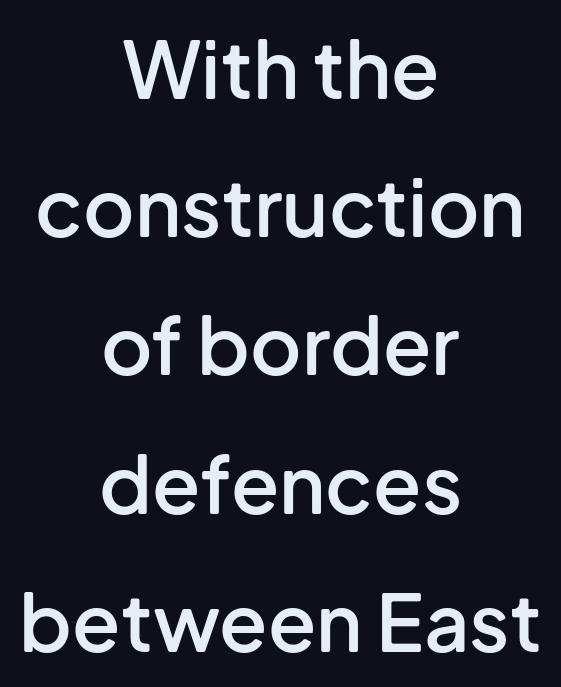
{"serif": "no", "italic": "no", "bold": "semi", "weight": "semibold", "width": "normal", "stroke_contrast": "low", "x_height": "medium", "monospaced": "no", "underline": "no", "align": "center", "line_spacing_ratio": 1.75, "letter_spacing": "normal", "letter_spacing_em": 0.0, "glyph_px": 79}
